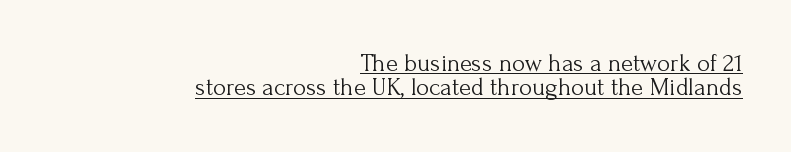
In terms of posture, this sample is upright. These lines are set flush right with a ragged left edge. The letters look calm and open, with moderate or lighter stems. The space between consecutive lines is stingy.
